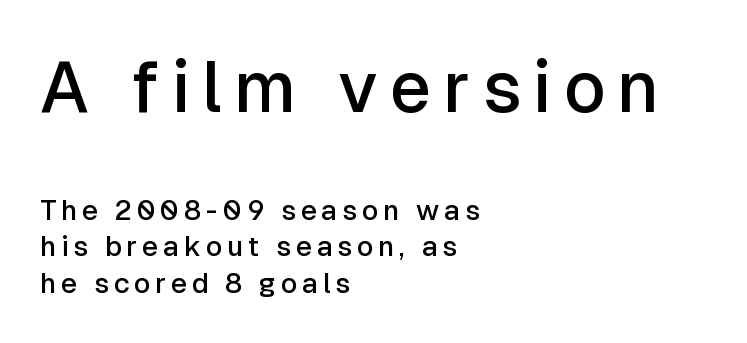
Horizontally, the lines are justified to the leading edge only. A somewhat darkened texture: the type is semibold rather than bold. Does the leading feel generous? No, just average. Whoever set this made the first block the dominant, larger element. Does the lettering tilt? It doesn't — this is upright.
